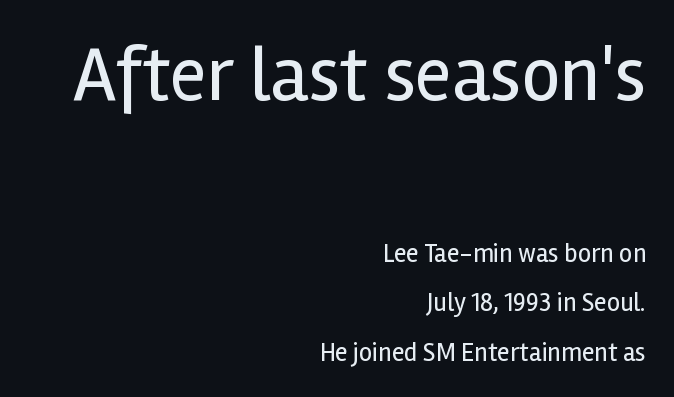
Weight: regular or lighter. You get the large type first, then a drop to smaller type. Horizontal bands of white between lines are thick stripes. Descenders are the only things crossing below the line. Vertical strokes here are truly vertical.
